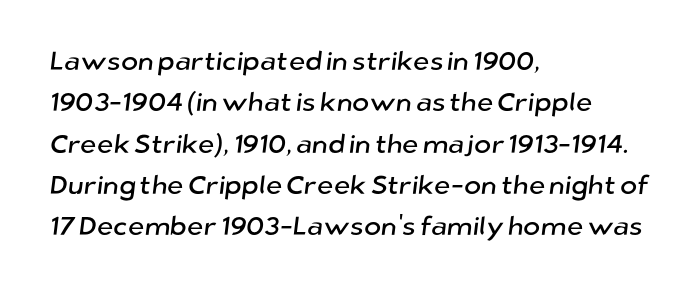
{"underline": "no", "align": "left", "line_spacing": "normal", "line_spacing_ratio": 1.59, "letter_spacing": "normal", "letter_spacing_em": 0.0, "glyph_px": 26}
